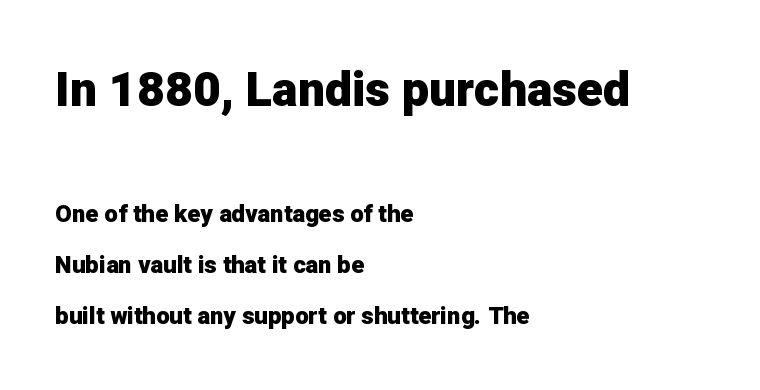
The image shows 48 px heavy sans-serif type, upright; set left-aligned, loose line spacing (2.13x), normal letter spacing, not underlined; the first (top) block is 2.0x larger; low stroke contrast and a medium x-height.
